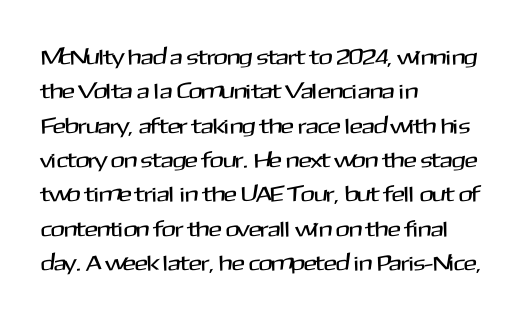
Teacher's note: observe the even left margin — that is flush-left alignment. The passage shown has conventional tracking throughout. It's the straight-up-and-down kind of type. The block of text has a typical density, with ordinary space between rows. The area under the type is left untouched.
